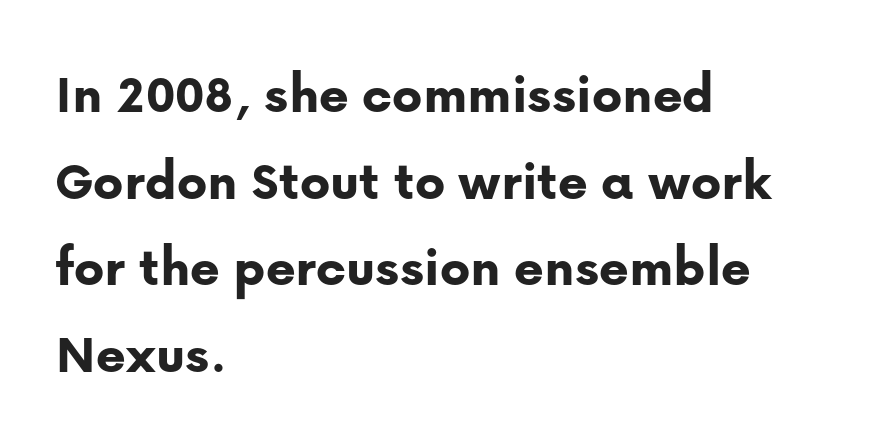
Q: Is the text bold? A: Yes.
Q: Is the text italic (slanted)? A: No, it is upright.
Q: Is the typeface a serif or a sans-serif typeface? A: Sans-serif.
Q: Is the text underlined? A: No.
Q: How is the paragraph aligned? A: Left-aligned.
Q: Is the spacing between letters normal or unusually wide? A: Normal.
Q: Is the spacing between lines tight, normal or loose? A: Normal.
Q: Width (condensed, normal, or wide)? A: Normal.
Q: Stroke contrast? A: Low.
Q: x-height? A: Medium.
Q: Monospaced? A: No.
